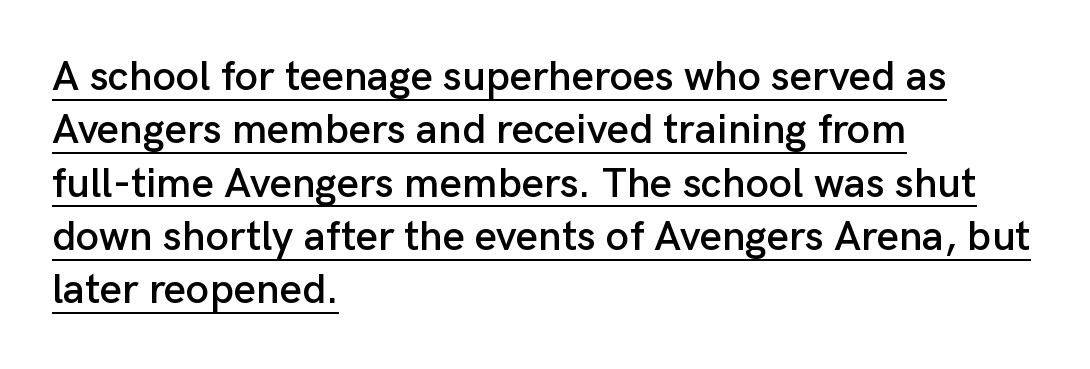
Each letter keeps its own natural width here, so spacing adapts to shape. Vertical strokes here are truly vertical. Regarding serifs, this sample does without them. These lines stack with their left ends in a neat column. In terms of leading, this rendering sits right in the middle.
